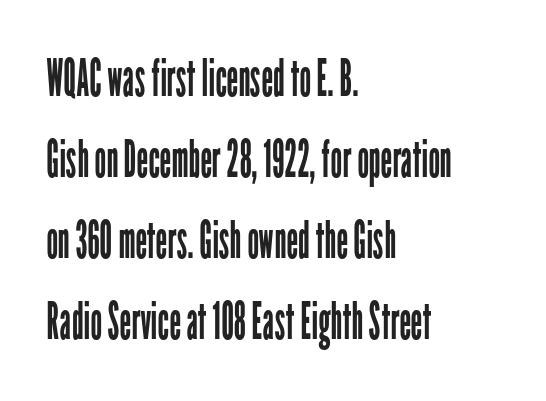
The passage is arranged the way most books set body copy — flush left. Characters follow at the spacing the type designer built in. Stems and bowls with no extra thickness — not bold. It's the straight-up-and-down kind of type. You could not count columns in this text — the font is proportionally spaced.
